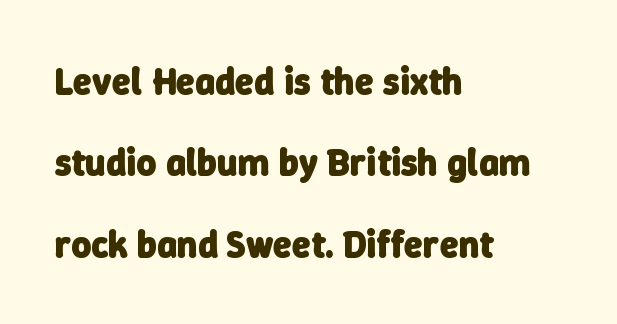
The image shows 38 px heavy sans-serif type; set left-aligned, loose line spacing (2.14x), normal letter spacing, not underlined; low stroke contrast and a medium x-height.
